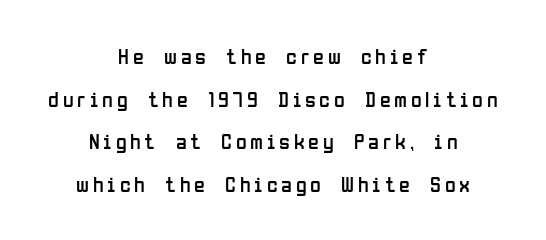
A student would call this center alignment; a typographer would say set centered. The zone under the glyphs is completely vacant. Designer's note — italics off, roman on. A quiet, ordinary-to-light weight characterises the typeface. Successive baselines arrive slowly, with a big drop between each.
